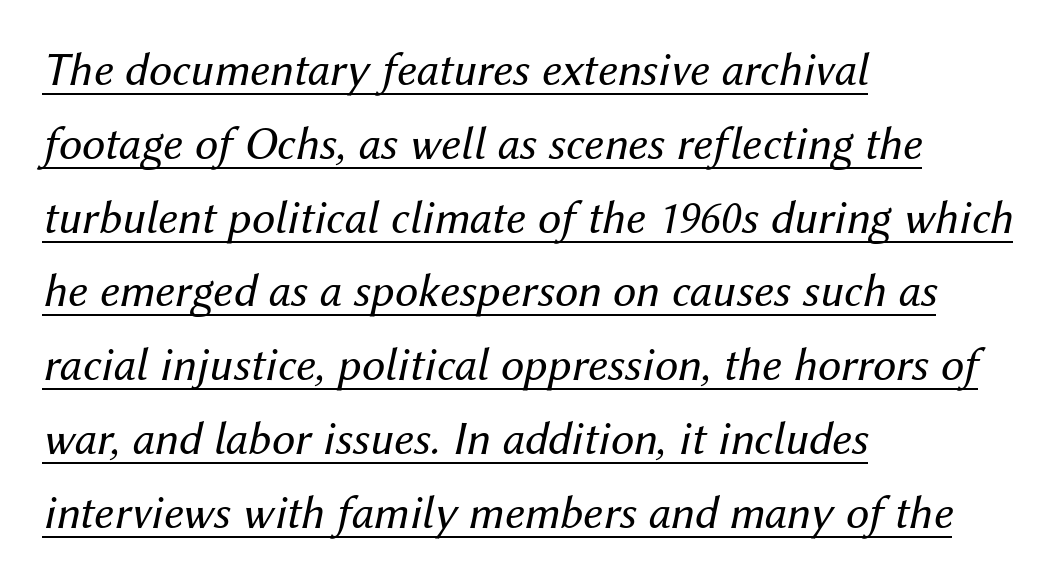
{"italic": "yes", "lean": "right", "slant_degrees": 12, "bold": "no", "weight": "regular", "width": "normal", "stroke_contrast": "medium", "x_height": "medium", "monospaced": "no", "underline": "yes", "align": "left", "line_spacing": "normal", "line_spacing_ratio": 1.57, "letter_spacing": "normal", "letter_spacing_em": 0.0, "glyph_px": 47}
